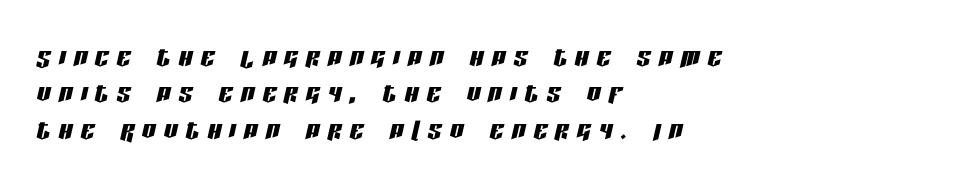
Q: Is the text italic (slanted)? A: Yes, it leans right by about 13 degrees.
Q: Is the text underlined? A: No.
Q: How is the paragraph aligned? A: Left-aligned.
Q: Is the spacing between letters normal or unusually wide? A: Unusually wide.
Q: Is the spacing between lines tight, normal or loose? A: Tight.
Q: Width (condensed, normal, or wide)? A: Condensed.
Q: Stroke contrast? A: Low.
Q: x-height? A: Large.
Q: Monospaced? A: No.
